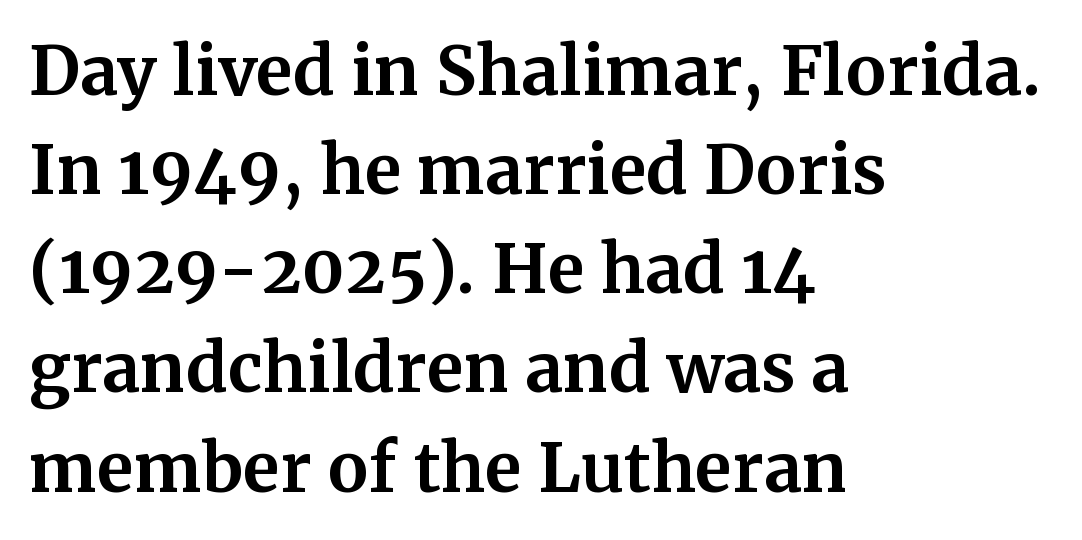
Q: Is the text bold? A: Yes.
Q: Is the text italic (slanted)? A: No, it is upright.
Q: Is the typeface a serif or a sans-serif typeface? A: Serif.
Q: Is the text underlined? A: No.
Q: How is the paragraph aligned? A: Left-aligned.
Q: Is the spacing between letters normal or unusually wide? A: Normal.
Q: Is the spacing between lines tight, normal or loose? A: Normal.
Q: Width (condensed, normal, or wide)? A: Normal.
Q: Stroke contrast? A: Medium.
Q: x-height? A: Medium.
Q: Monospaced? A: No.
